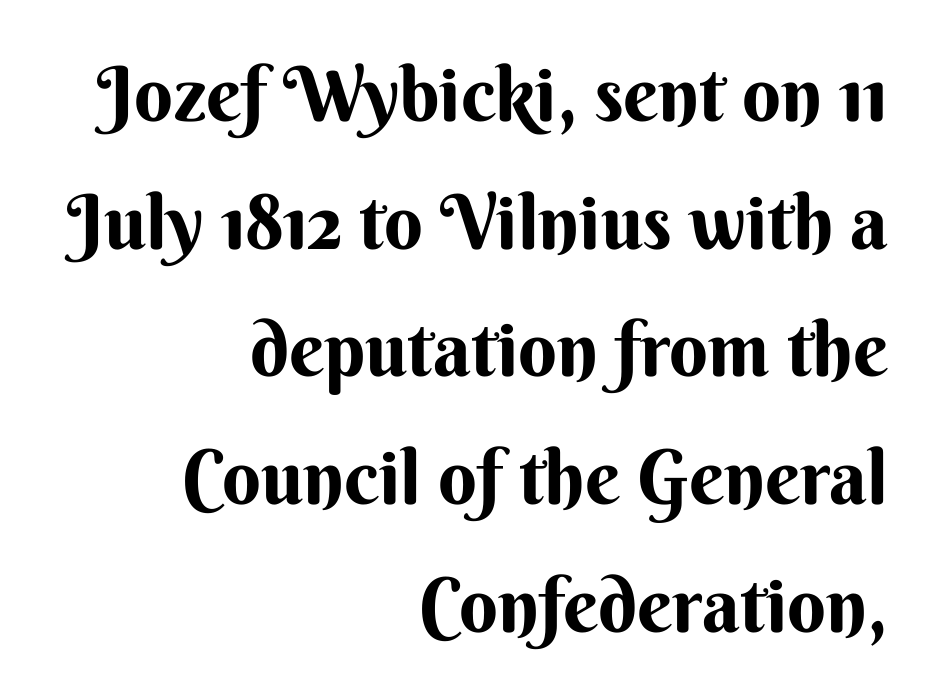
The compositor pushed each line to the right boundary. Check the space under the baseline: it is left empty. The rows are spaced the way most documents space them. Does the weight exceed regular? Yes, all the way to bold.
